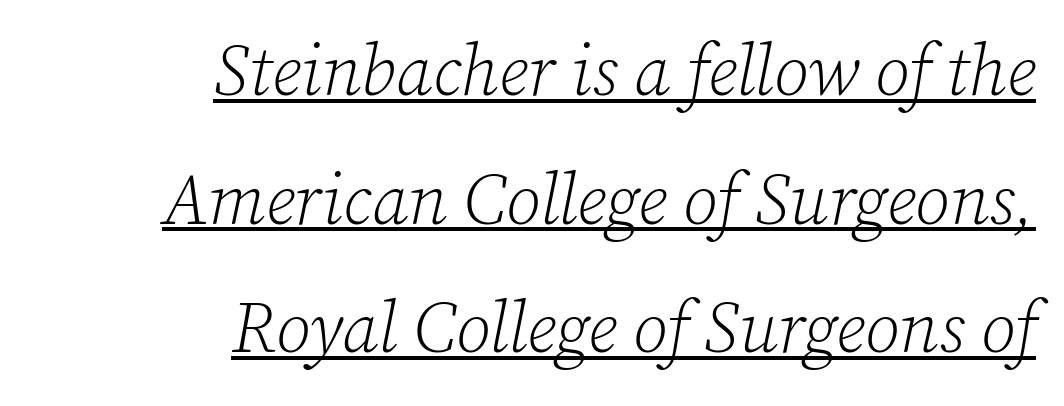
The paragraph has a hard right edge and a soft left edge. Standard letterfit; no display-style spreading of the glyphs. Tall strokes in this sample are angled rather than plumb. Looks like regular typesetting: each glyph gets only the width it needs. Counters stay open thanks to moderate or lighter strokes.
